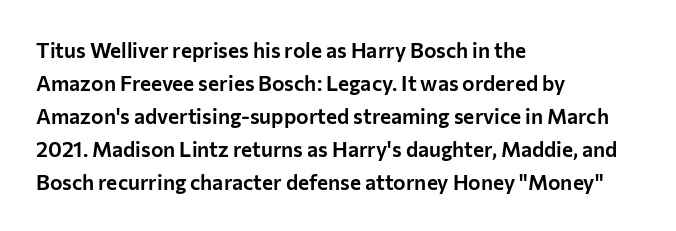
The image shows 21 px text type, upright; set left-aligned, normal line spacing (1.57x), normal letter spacing, not underlined.
